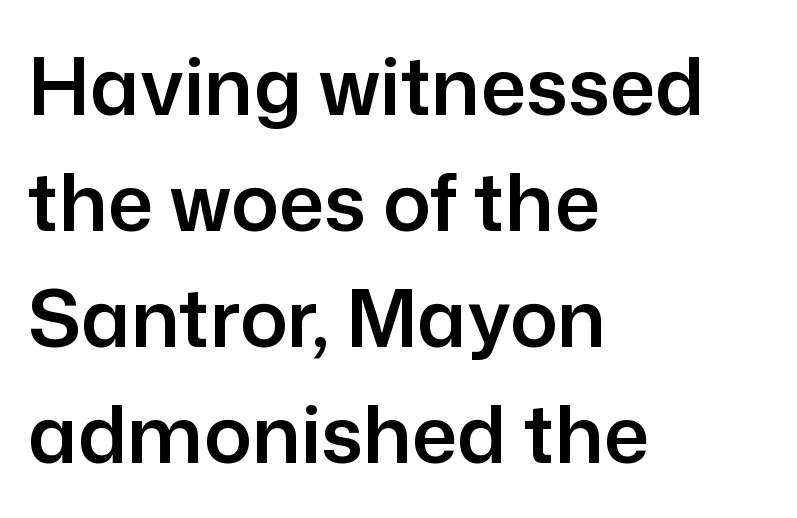
The glyphs are unaccompanied by any horizontal stroke below them. Unlike a traditional serif, this face leaves its strokes unadorned. Proportional: the letters do not fall into vertical columns. A student would call this left alignment; a typographer would say flush left, rag right.
